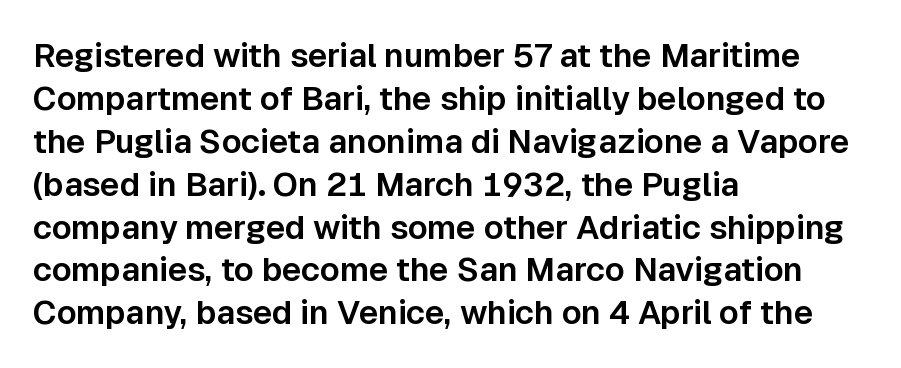
Q: Is the text italic (slanted)? A: No, it is upright.
Q: Is the typeface a serif or a sans-serif typeface? A: Sans-serif.
Q: Is the text underlined? A: No.
Q: How is the paragraph aligned? A: Left-aligned.
Q: Is the spacing between letters normal or unusually wide? A: Normal.
Q: Is the spacing between lines tight, normal or loose? A: Normal.
Q: Width (condensed, normal, or wide)? A: Normal.
Q: Stroke contrast? A: Low.
Q: x-height? A: Medium.
Q: Monospaced? A: No.
